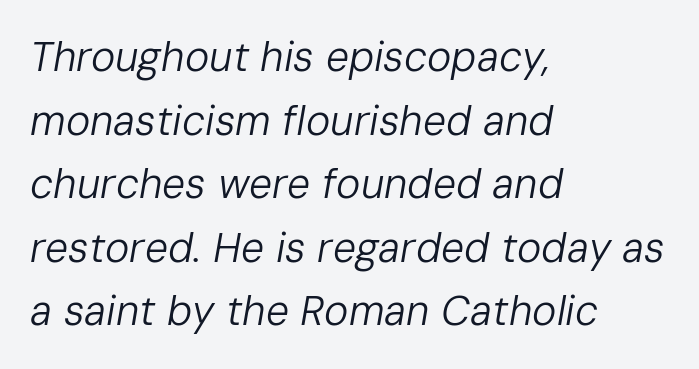
Q: Is the text bold? A: No.
Q: Is the text italic (slanted)? A: Yes, it leans right by about 10 degrees.
Q: Is the text underlined? A: No.
Q: How is the paragraph aligned? A: Left-aligned.
Q: Is the spacing between letters normal or unusually wide? A: Normal.
Q: Is the spacing between lines tight, normal or loose? A: Normal.
Q: Width (condensed, normal, or wide)? A: Normal.
Q: Stroke contrast? A: Low.
Q: x-height? A: Medium.
Q: Monospaced? A: No.
